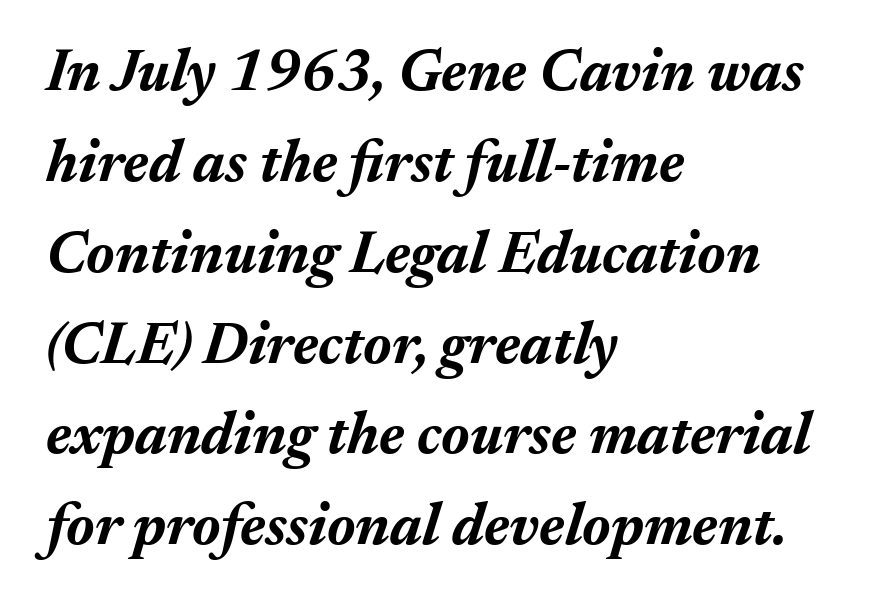
Q: Is the text bold? A: Yes.
Q: Is the text italic (slanted)? A: Yes, it leans right by about 17 degrees.
Q: Is the text underlined? A: No.
Q: How is the paragraph aligned? A: Left-aligned.
Q: Is the spacing between letters normal or unusually wide? A: Normal.
Q: Is the spacing between lines tight, normal or loose? A: Normal.
Q: Width (condensed, normal, or wide)? A: Normal.
Q: Stroke contrast? A: Medium.
Q: x-height? A: Medium.
Q: Monospaced? A: No.
